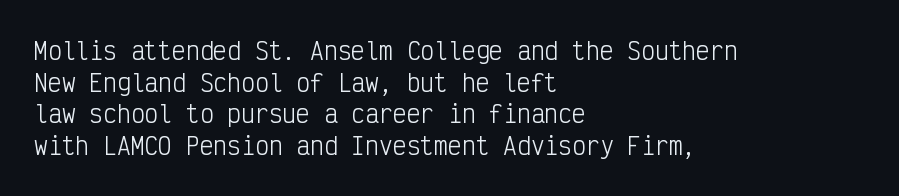
{"italic": "no", "bold": "no", "underline": "no", "align": "left", "line_spacing": "normal", "line_spacing_ratio": 1.38, "letter_spacing": "normal", "letter_spacing_em": 0.0, "glyph_px": 23}
